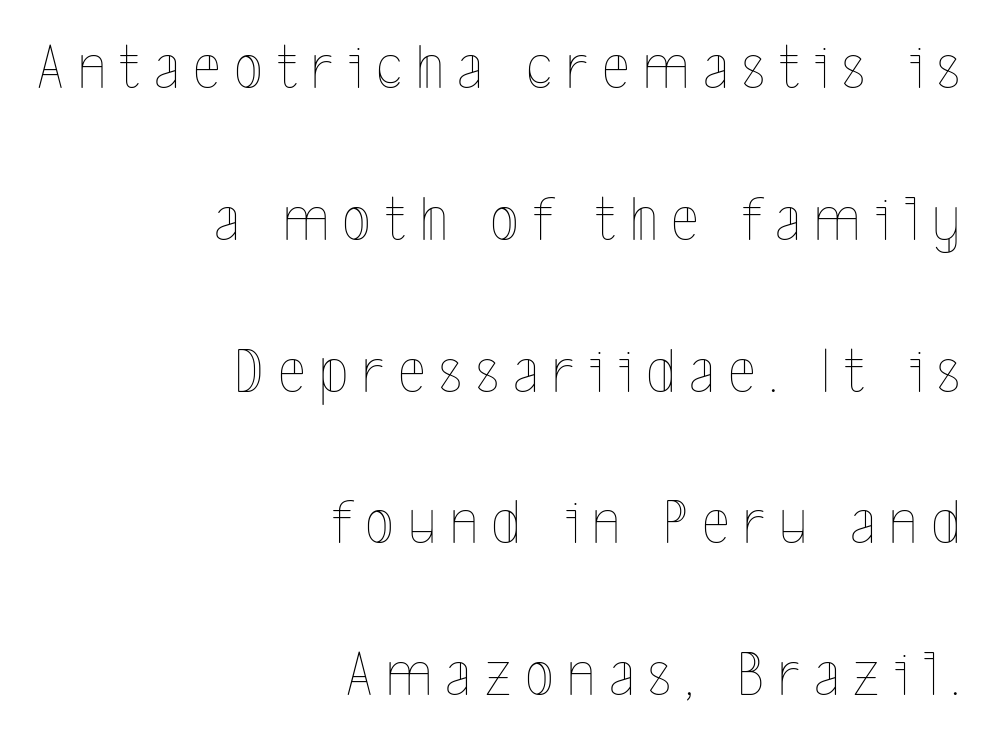
In terms of letterspacing, this is a distinctly airy, spread setting. Is this a fixed-width face? No — the glyphs have proportional, varying widths. Does the leading feel generous? Absolutely, it's lavish. Decoration check: the copy has no underline. A typesetter would mark this as roman, not italic.
